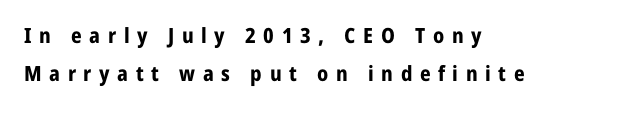
Q: Is the text bold? A: Yes.
Q: Is the text italic (slanted)? A: No, it is upright.
Q: Is the text underlined? A: No.
Q: How is the paragraph aligned? A: Left-aligned.
Q: Is the spacing between letters normal or unusually wide? A: Unusually wide.
